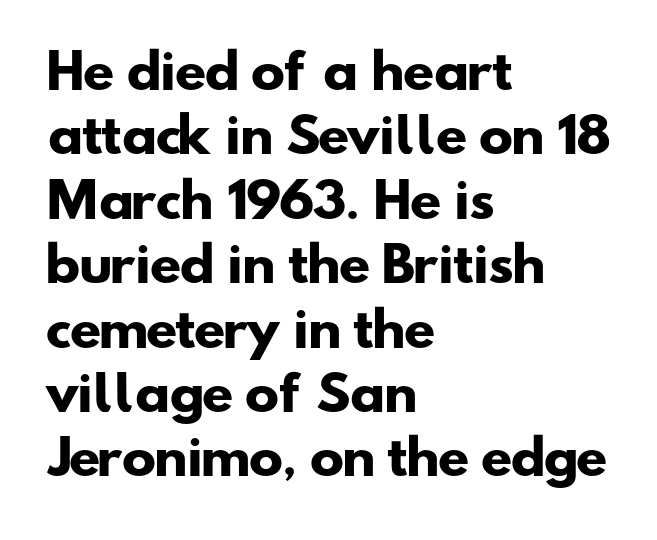
The image shows 46 px heavy, wide sans-serif type; set left-aligned, normal line spacing (1.4x), normal letter spacing, not underlined; low stroke contrast and a small x-height.
